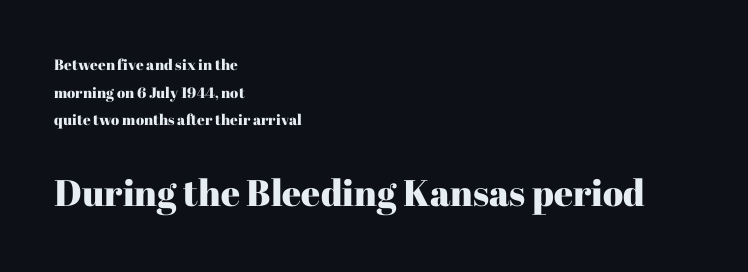
Q: Is the text italic (slanted)? A: No, it is upright.
Q: Is the typeface a serif or a sans-serif typeface? A: Serif.
Q: Is the text underlined? A: No.
Q: How is the paragraph aligned? A: Left-aligned.
Q: Is the spacing between letters normal or unusually wide? A: Normal.
Q: Which block of text is set in a larger size, the first (top) or the second (bottom)? A: The second (bottom) one.
Q: Width (condensed, normal, or wide)? A: Normal.
Q: Stroke contrast? A: High.
Q: x-height? A: Medium.
Q: Monospaced? A: No.
